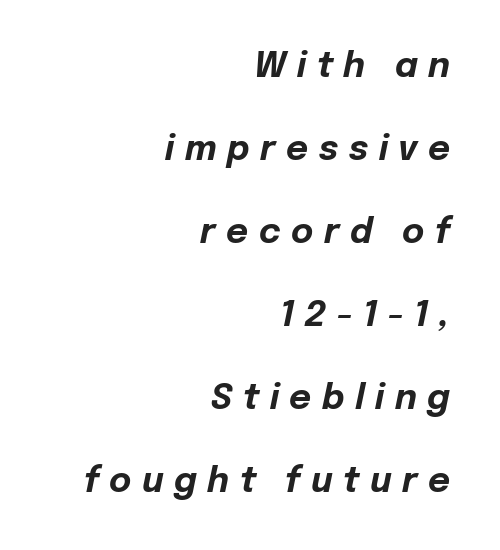
{"italic": "yes", "lean": "right", "slant_degrees": 12, "bold": "yes", "weight": "bold", "width": "normal", "stroke_contrast": "low", "x_height": "medium", "monospaced": "no", "underline": "no", "align": "right", "line_spacing": "loose", "line_spacing_ratio": 2.44, "letter_spacing": "wide", "letter_spacing_em": 0.31, "glyph_px": 34}
